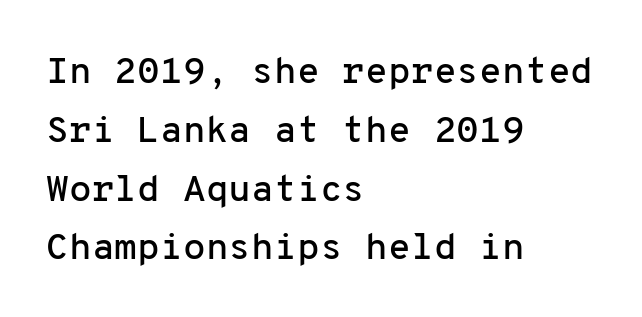
Q: Is the text italic (slanted)? A: No, it is upright.
Q: Is the typeface a serif or a sans-serif typeface? A: Sans-serif.
Q: Is the text underlined? A: No.
Q: How is the paragraph aligned? A: Left-aligned.
Q: Is the spacing between letters normal or unusually wide? A: Normal.
Q: Is the spacing between lines tight, normal or loose? A: Normal.
Q: Width (condensed, normal, or wide)? A: Normal.
Q: Stroke contrast? A: Low.
Q: x-height? A: Medium.
Q: Monospaced? A: Yes.
